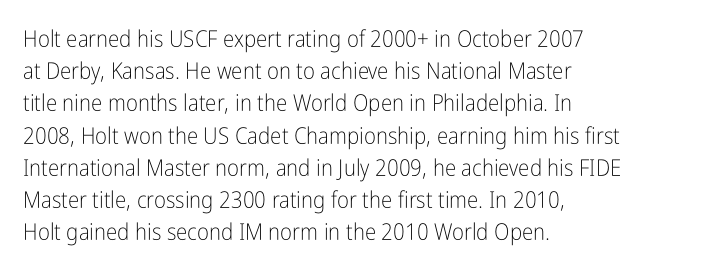
{"italic": "no", "bold": "no", "underline": "no", "align": "left", "line_spacing": "normal", "line_spacing_ratio": 1.4, "letter_spacing": "normal", "letter_spacing_em": 0.0, "glyph_px": 23}
